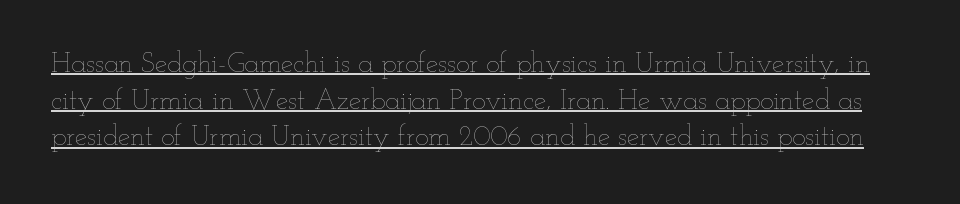
Style check: upright. The passage shown has conventional tracking throughout. The letters advance in unequal steps, a hallmark of proportional type. Heaviness? Minimal to ordinary, like unemphasized prose.
